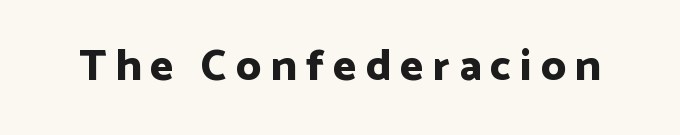
This is roman type, the default non-slanted kind. The strip under each line holds only bare page. These lines are rendered in a variable-pitch font. Weight: bold.
